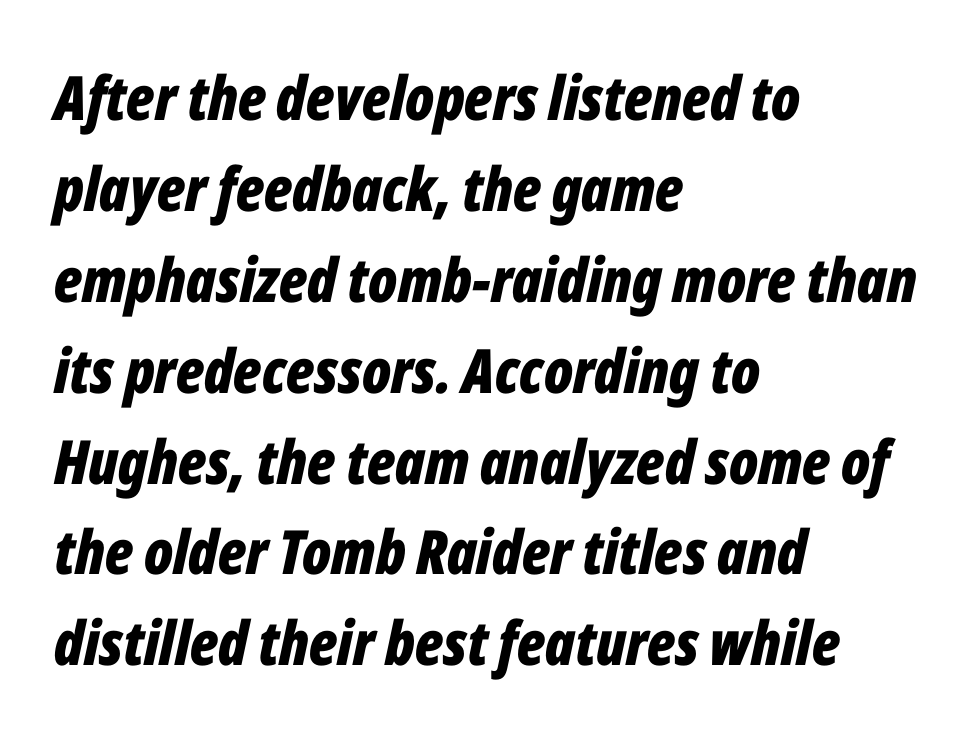
The image shows 61 px bold, condensed type, italic (leaning right); set left-aligned, normal line spacing (1.49x), normal letter spacing, not underlined; low stroke contrast and a medium x-height.
